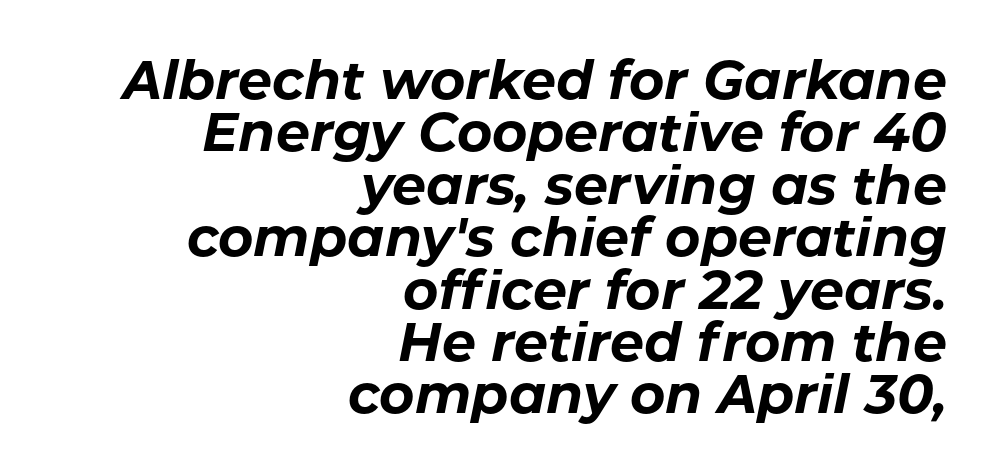
Short and long lines alike share a common ending point at right. Leading is clearly below the norm, producing a dense column. These lines carry a lot of weight — the face is fully bold. Character widths vary here, with narrow letters taking less room than wide ones.
